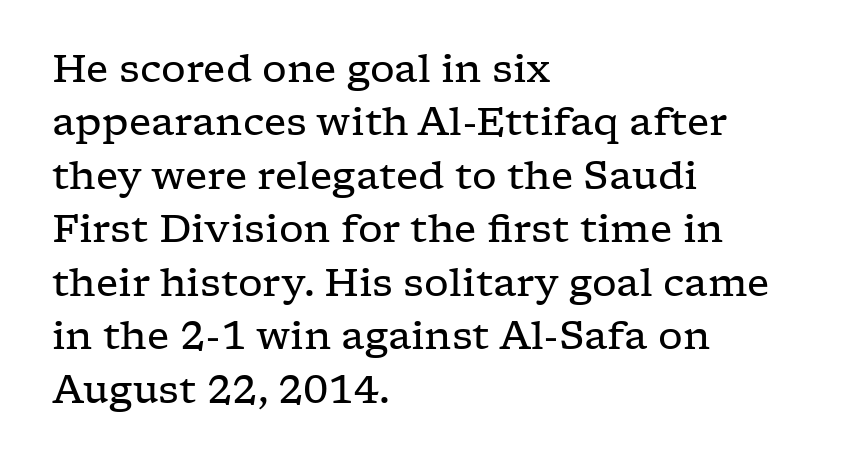
The image shows 39 px regular-weight, wide serif type, upright; set left-aligned, normal line spacing (1.37x), normal letter spacing, not underlined; low stroke contrast and a medium x-height.
